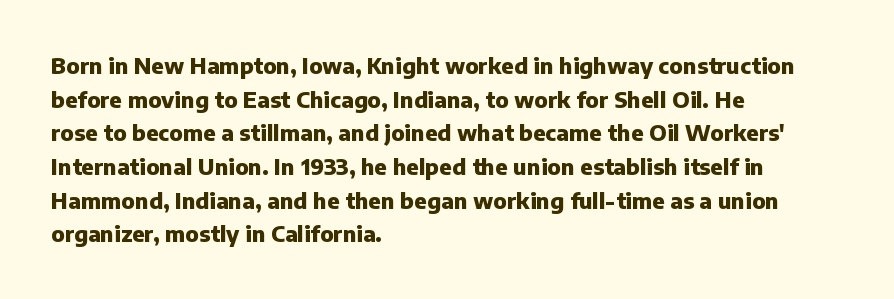
Q: Is the text bold? A: Yes.
Q: Is the text italic (slanted)? A: No, it is upright.
Q: Is the text underlined? A: No.
Q: How is the paragraph aligned? A: Left-aligned.
Q: Is the spacing between letters normal or unusually wide? A: Normal.
Q: Is the spacing between lines tight, normal or loose? A: Normal.
